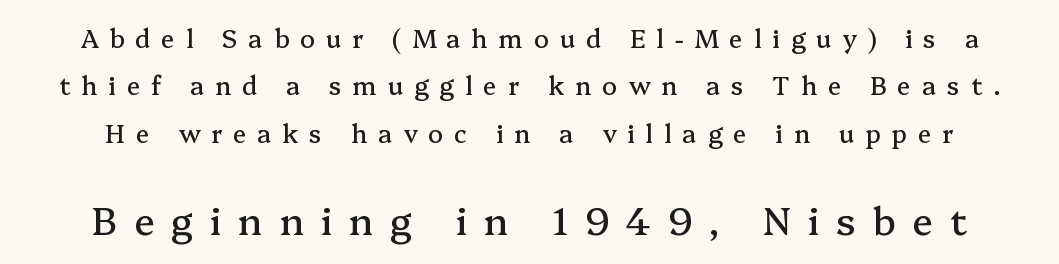
Q: Is the text italic (slanted)? A: No, it is upright.
Q: Is the typeface a serif or a sans-serif typeface? A: Serif.
Q: Is the text underlined? A: No.
Q: Is the spacing between letters normal or unusually wide? A: Unusually wide.
Q: Is the spacing between lines tight, normal or loose? A: Loose.
Q: Which block of text is set in a larger size, the first (top) or the second (bottom)? A: The second (bottom) one.
Q: Width (condensed, normal, or wide)? A: Normal.
Q: Stroke contrast? A: Medium.
Q: x-height? A: Medium.
Q: Monospaced? A: No.
